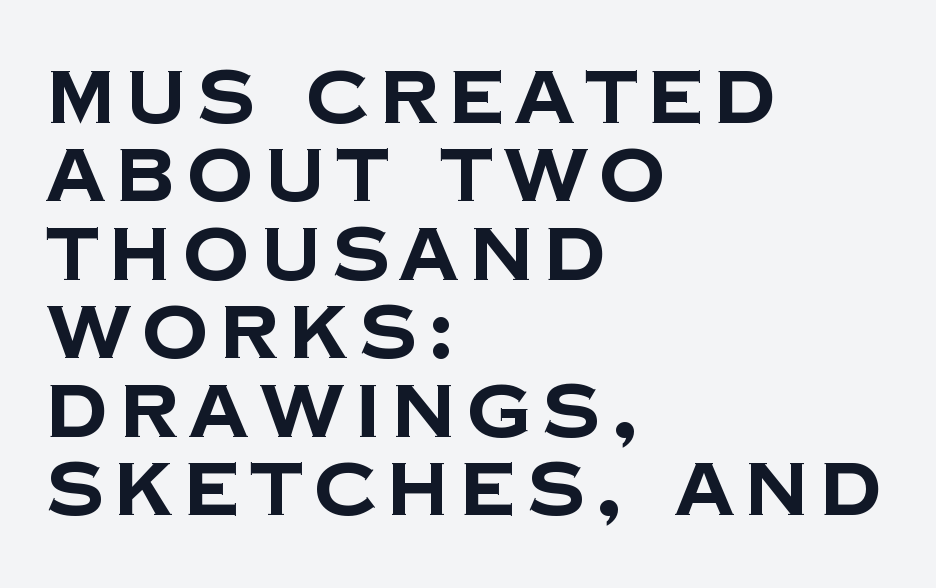
{"serif": "no", "bold": "yes", "weight": "bold", "width": "normal", "stroke_contrast": "low", "x_height": "large", "monospaced": "no", "underline": "no", "align": "left", "line_spacing": "tight", "line_spacing_ratio": 1.06, "glyph_px": 74}
